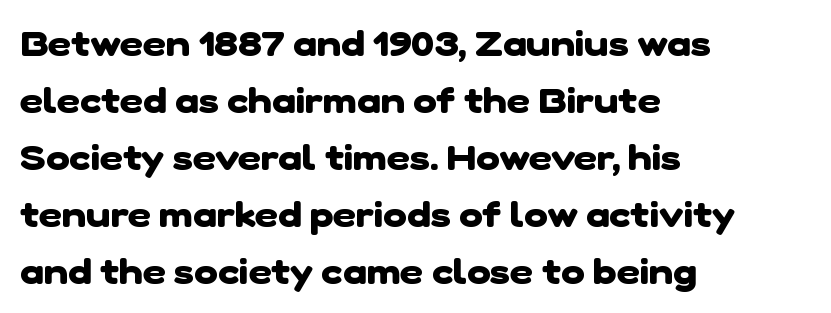
{"serif": "no", "bold": "yes", "weight": "heavy", "width": "normal", "stroke_contrast": "low", "x_height": "medium", "monospaced": "no", "underline": "no", "align": "left", "line_spacing": "normal", "line_spacing_ratio": 1.58, "letter_spacing": "normal", "letter_spacing_em": 0.0, "glyph_px": 36}
